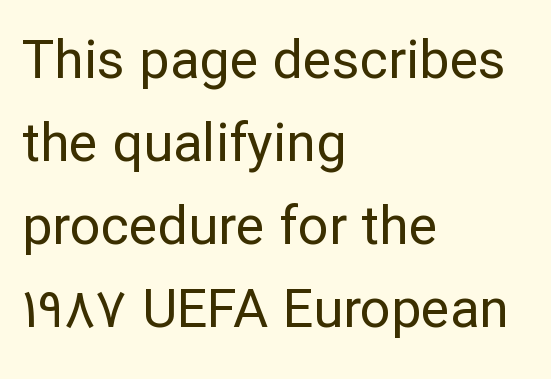
The image shows 54 px regular-weight sans-serif type, upright; set left-aligned, normal line spacing (1.54x), normal letter spacing, not underlined; low stroke contrast and a medium x-height.
